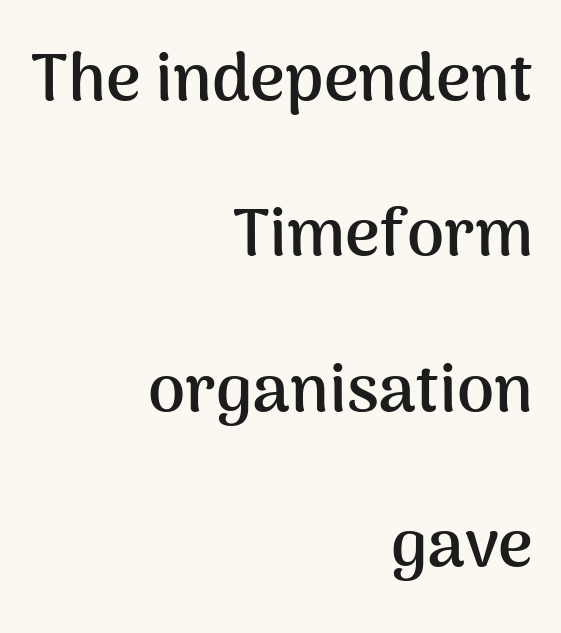
Q: Is the text bold? A: Yes.
Q: Is the text italic (slanted)? A: No, it is upright.
Q: Is the typeface a serif or a sans-serif typeface? A: Sans-serif.
Q: Is the text underlined? A: No.
Q: How is the paragraph aligned? A: Right-aligned.
Q: Is the spacing between letters normal or unusually wide? A: Normal.
Q: Is the spacing between lines tight, normal or loose? A: Loose.
Q: Width (condensed, normal, or wide)? A: Normal.
Q: Stroke contrast? A: Medium.
Q: x-height? A: Medium.
Q: Monospaced? A: No.
